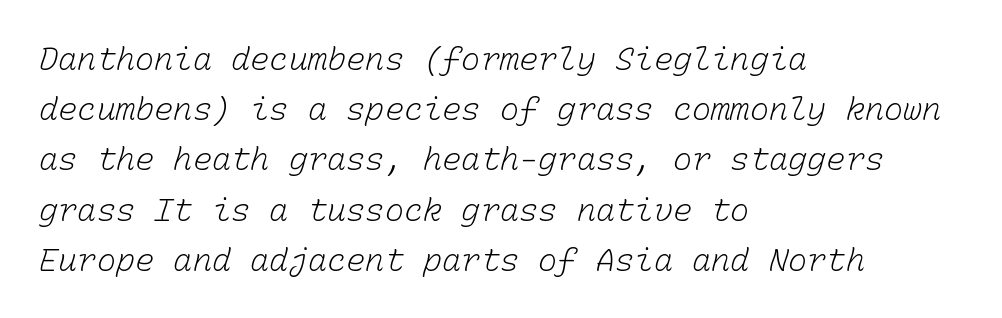
Teacher's note: observe the even left margin — that is flush-left alignment. The strip under each line holds only bare page. The letterforms sit shoulder to shoulder at normal distance. Weight: in the light-to-regular range.
